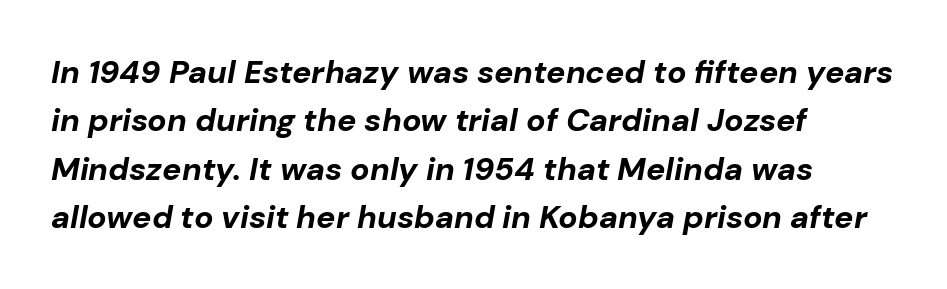
{"italic": "yes", "lean": "right", "slant_degrees": 10, "bold": "yes", "weight": "bold", "width": "normal", "stroke_contrast": "low", "x_height": "medium", "monospaced": "no", "underline": "no", "align": "left", "line_spacing": "normal", "line_spacing_ratio": 1.51, "letter_spacing": "normal", "letter_spacing_em": 0.0, "glyph_px": 32}
